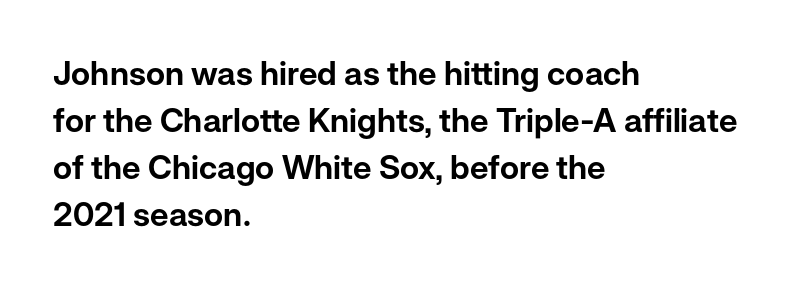
The baseline area is clear. Letterform terminals end flat and unadorned throughout the passage. The block of text has a typical density, with ordinary space between rows. Think of a printed novel: that variable character pitch is what you see here. In CSS terms this would be text-align: left. Ascenders rise straight up at ninety degrees.
